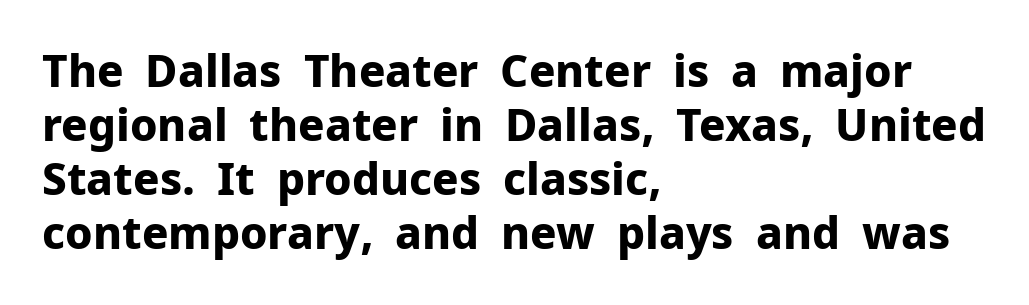
{"serif": "no", "italic": "no", "bold": "yes", "weight": "bold", "width": "normal", "stroke_contrast": "low", "x_height": "medium", "monospaced": "no", "underline": "no", "align": "left", "line_spacing_ratio": 1.23, "letter_spacing": "normal", "letter_spacing_em": 0.0, "glyph_px": 44}
